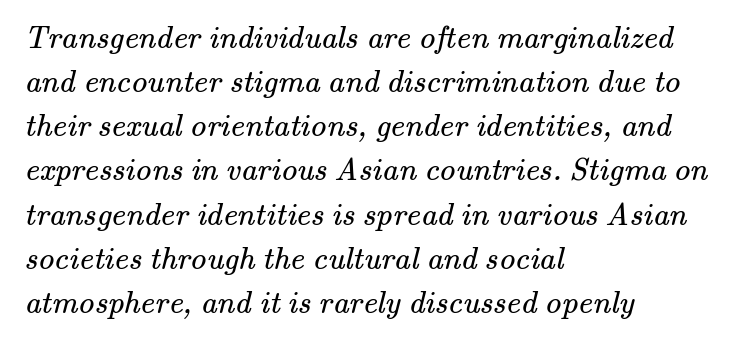
{"serif": "yes", "bold": "no", "weight": "regular", "width": "normal", "stroke_contrast": "medium", "x_height": "small", "monospaced": "no", "underline": "no", "align": "left", "line_spacing": "normal", "line_spacing_ratio": 1.38, "letter_spacing": "normal", "letter_spacing_em": 0.0, "glyph_px": 32}
